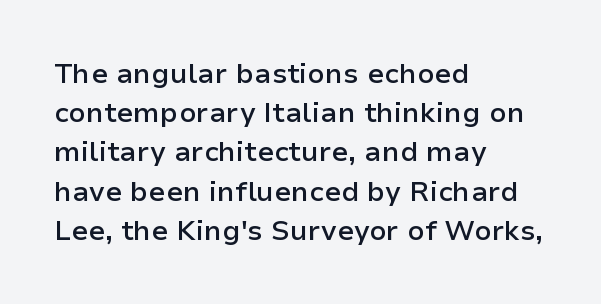
Q: Is the text bold? A: Semi-bold.
Q: Is the text italic (slanted)? A: No, it is upright.
Q: Is the typeface a serif or a sans-serif typeface? A: Sans-serif.
Q: Is the text underlined? A: No.
Q: How is the paragraph aligned? A: Left-aligned.
Q: Is the spacing between letters normal or unusually wide? A: Normal.
Q: Is the spacing between lines tight, normal or loose? A: Normal.
Q: Width (condensed, normal, or wide)? A: Normal.
Q: Stroke contrast? A: Low.
Q: x-height? A: Medium.
Q: Monospaced? A: No.
